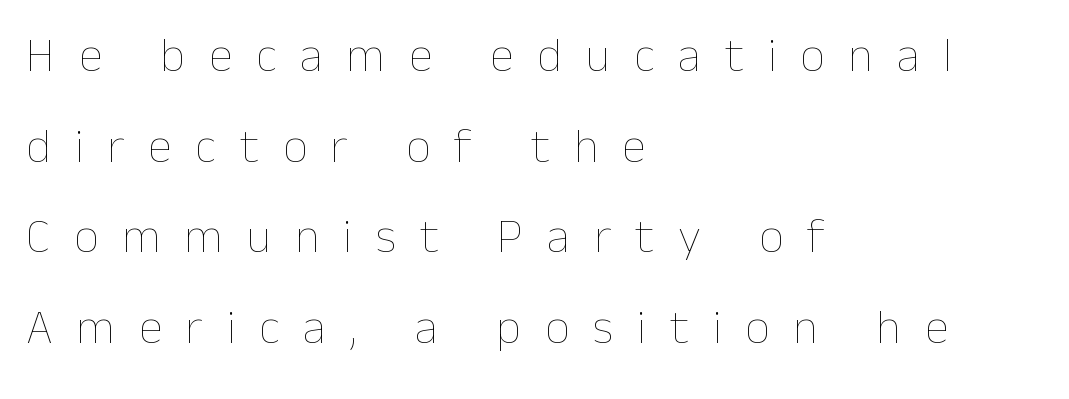
The lettering stays uniformly vertical, giving the passage a roman look. These lines are set flush left with a ragged right edge. The line texture is sparse and dotted thanks to wide tracking. Lines of text with bare space underneath.
